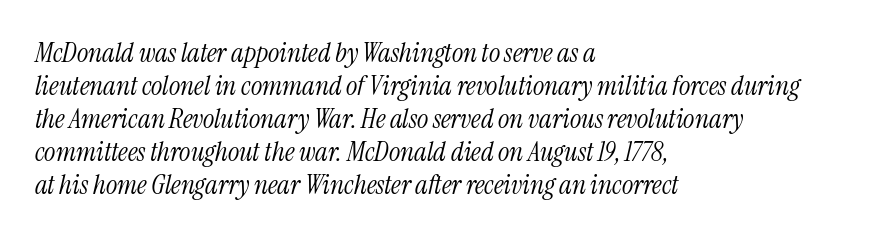
The space beneath each line is pristine and unruled. Caption: multi-line text, flush left, ragged right. You can tell it's italic because the verticals aren't actually vertical. Between one letter and the next there's only the usual sliver of space. Weight class: somewhere from thin through regular.
